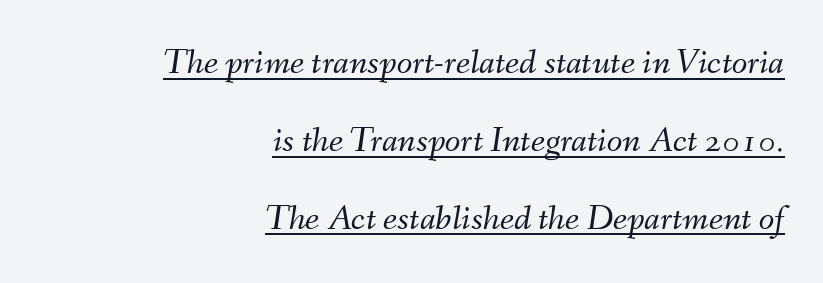
Q: Is the text bold? A: No.
Q: Is the text italic (slanted)? A: Yes, it leans right by about 9 degrees.
Q: Is the text underlined? A: Yes.
Q: How is the paragraph aligned? A: Right-aligned.
Q: Is the spacing between letters normal or unusually wide? A: Normal.
Q: Is the spacing between lines tight, normal or loose? A: Loose.
Q: Width (condensed, normal, or wide)? A: Normal.
Q: Stroke contrast? A: Medium.
Q: x-height? A: Small.
Q: Monospaced? A: No.
